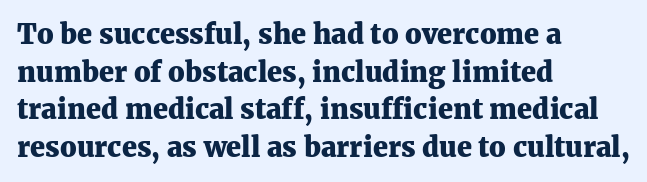
{"italic": "no", "bold": "yes", "underline": "no", "align": "left", "line_spacing": "normal", "line_spacing_ratio": 1.39, "letter_spacing": "normal", "letter_spacing_em": 0.0, "glyph_px": 27}
